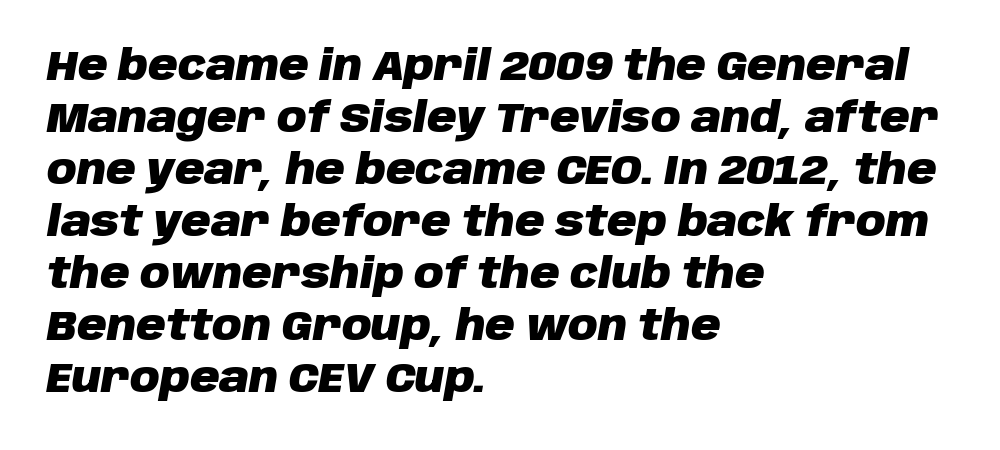
Q: Is the text bold? A: Yes.
Q: Is the text italic (slanted)? A: Yes, it leans right by about 10 degrees.
Q: Is the text underlined? A: No.
Q: How is the paragraph aligned? A: Left-aligned.
Q: Is the spacing between letters normal or unusually wide? A: Normal.
Q: Is the spacing between lines tight, normal or loose? A: Normal.
Q: Width (condensed, normal, or wide)? A: Normal.
Q: Stroke contrast? A: Low.
Q: x-height? A: Large.
Q: Monospaced? A: No.
